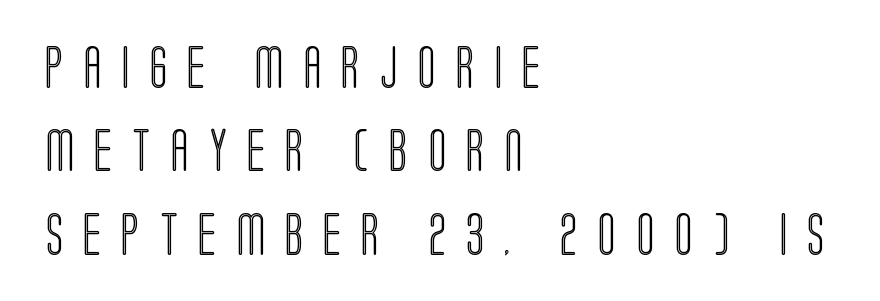
Q: Is the text italic (slanted)? A: No, it is upright.
Q: Is the text underlined? A: No.
Q: How is the paragraph aligned? A: Left-aligned.
Q: Is the spacing between letters normal or unusually wide? A: Unusually wide.
Q: Is the spacing between lines tight, normal or loose? A: Loose.
Q: Width (condensed, normal, or wide)? A: Condensed.
Q: x-height? A: Large.
Q: Monospaced? A: No.
